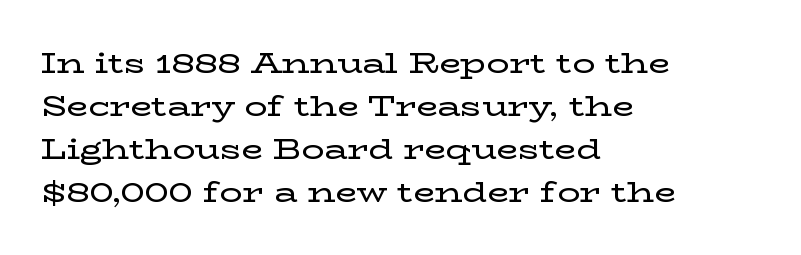
{"serif": "yes", "italic": "no", "width": "wide", "stroke_contrast": "low", "x_height": "medium", "monospaced": "no", "underline": "no", "align": "left", "line_spacing": "normal", "line_spacing_ratio": 1.53, "letter_spacing": "normal", "letter_spacing_em": 0.0, "glyph_px": 28}
